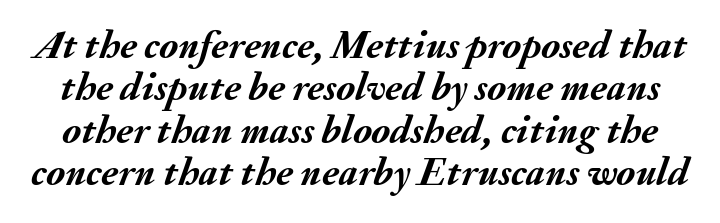
Q: Is the text bold? A: Yes.
Q: Is the text italic (slanted)? A: Yes, it leans right by about 20 degrees.
Q: Is the text underlined? A: No.
Q: Is the spacing between letters normal or unusually wide? A: Normal.
Q: Is the spacing between lines tight, normal or loose? A: Tight.
Q: Width (condensed, normal, or wide)? A: Normal.
Q: Stroke contrast? A: Medium.
Q: x-height? A: Small.
Q: Monospaced? A: No.
